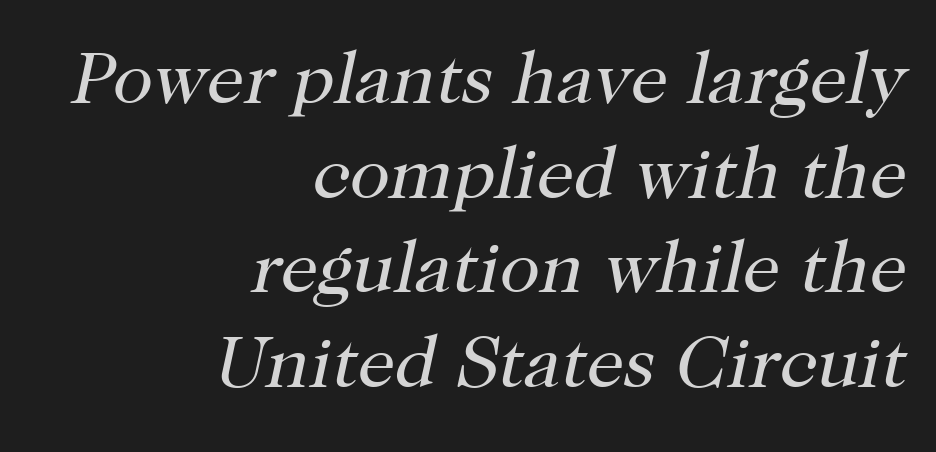
{"serif": "yes", "italic": "yes", "lean": "right", "slant_degrees": 12, "bold": "no", "weight": "regular", "width": "normal", "stroke_contrast": "high", "x_height": "medium", "monospaced": "no", "underline": "no", "align": "right", "line_spacing": "normal", "line_spacing_ratio": 1.28, "letter_spacing": "normal", "letter_spacing_em": 0.0, "glyph_px": 74}
